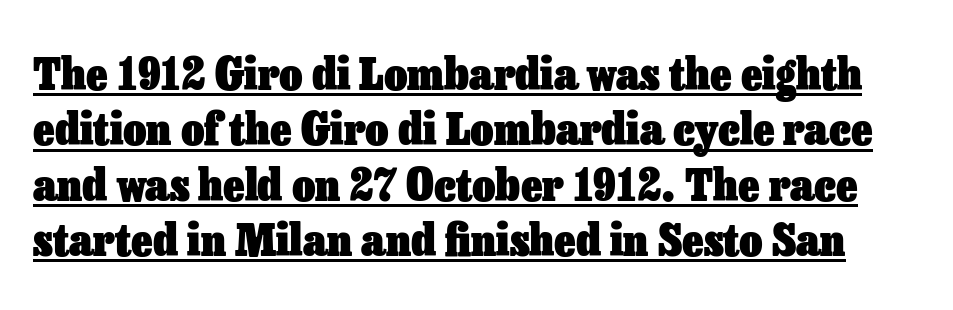
{"italic": "no", "bold": "yes", "weight": "heavy", "width": "normal", "stroke_contrast": "low", "x_height": "medium", "monospaced": "no", "underline": "yes", "line_spacing_ratio": 1.23, "letter_spacing": "normal", "letter_spacing_em": 0.0, "glyph_px": 45}
